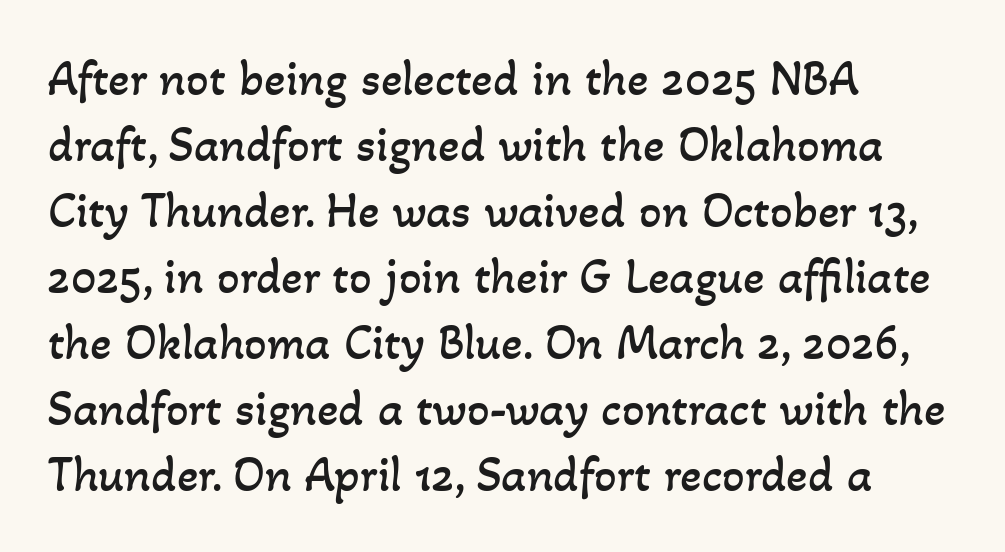
The image shows 50 px regular-weight type; set left-aligned, normal line spacing (1.32x), normal letter spacing, not underlined; low stroke contrast and a small x-height.
